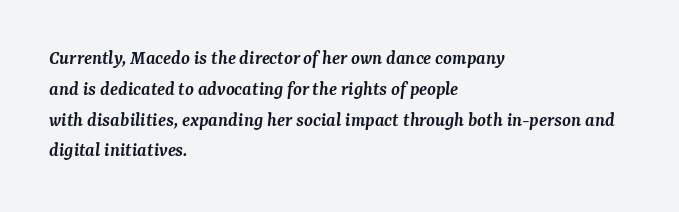
The image shows 20 px text type, italic (leaning right); set left-aligned, normal line spacing (1.54x), normal letter spacing, not underlined.
